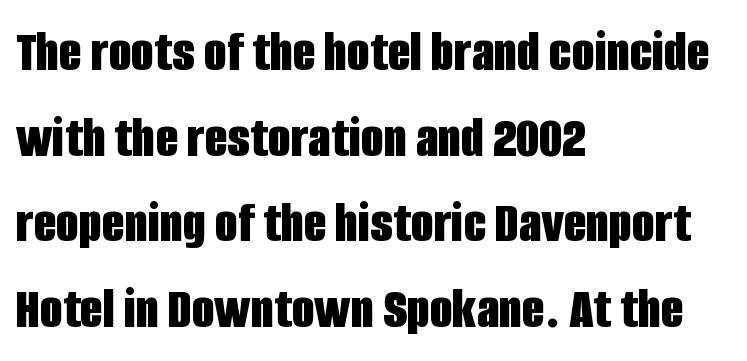
These lines stack with their left ends in a neat column. Thick stems and heavy bowls — unmistakably bold. This sample uses a sans-serif face. Nope, not italic — everything's standing straight. Looks like regular typesetting: each glyph gets only the width it needs. This sample keeps an unexceptional amount of space between lines.
